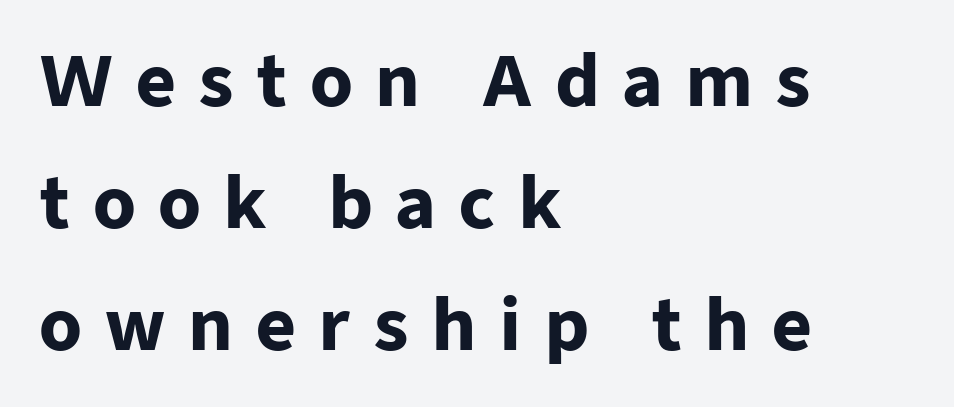
Q: Is the text bold? A: Yes.
Q: Is the text italic (slanted)? A: No, it is upright.
Q: Is the typeface a serif or a sans-serif typeface? A: Sans-serif.
Q: Is the text underlined? A: No.
Q: How is the paragraph aligned? A: Left-aligned.
Q: Is the spacing between letters normal or unusually wide? A: Unusually wide.
Q: Width (condensed, normal, or wide)? A: Normal.
Q: Stroke contrast? A: Low.
Q: x-height? A: Medium.
Q: Monospaced? A: No.
